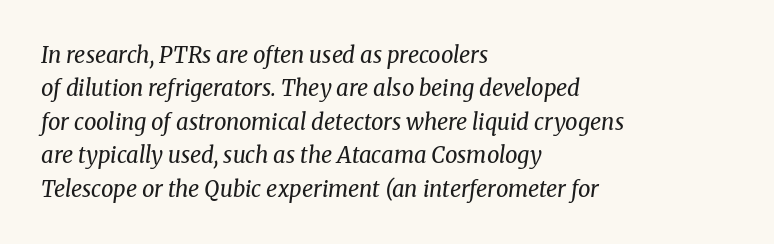
The image shows 22 px text type, italic (leaning right); set left-aligned, normal line spacing (1.52x), normal letter spacing, not underlined.
